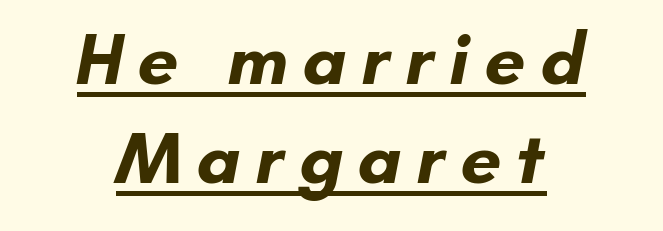
{"serif": "no", "bold": "yes", "weight": "bold", "width": "normal", "stroke_contrast": "low", "x_height": "small", "monospaced": "no", "underline": "yes", "align": "center", "line_spacing": "normal", "line_spacing_ratio": 1.37, "letter_spacing": "wide", "letter_spacing_em": 0.2, "glyph_px": 72}
